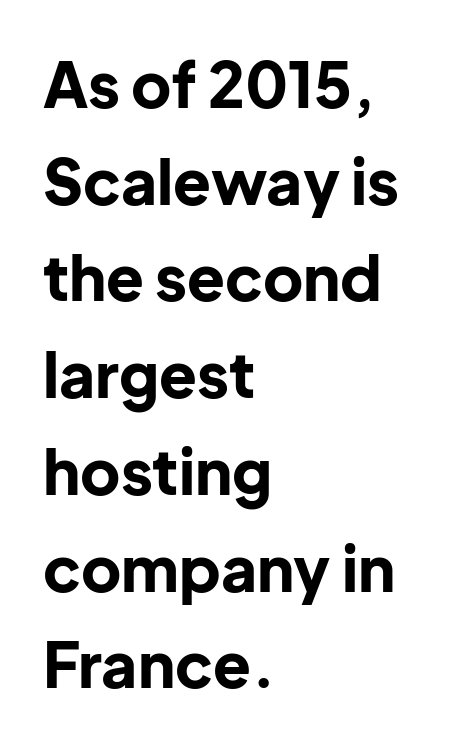
{"serif": "no", "italic": "no", "bold": "yes", "weight": "bold", "width": "normal", "stroke_contrast": "low", "x_height": "medium", "monospaced": "no", "underline": "no", "align": "left", "line_spacing": "normal", "line_spacing_ratio": 1.56, "letter_spacing": "normal", "letter_spacing_em": 0.0, "glyph_px": 62}
